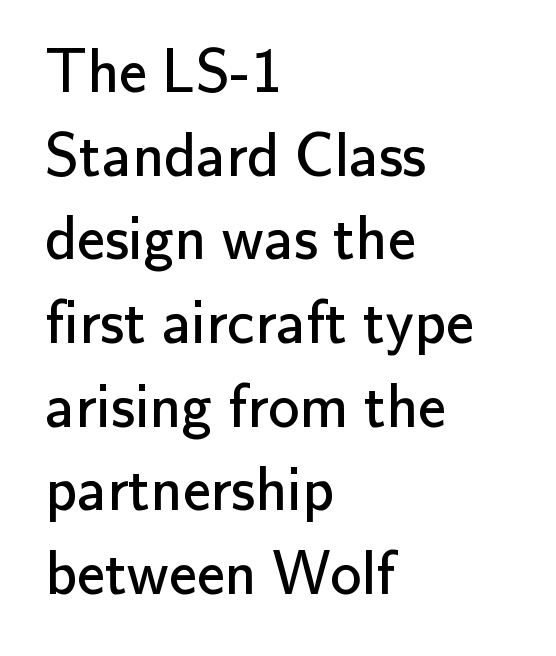
Does extra space separate the letters? No, they use regular spacing. This sample has the flowing, uneven cadence of proportional lettering. Line starts are locked; line ends wander. To sum up the face: it is a sans, with no serifs. Characters remain perfectly vertical along every line. Summary of vertical rhythm: regular, with standard interline spacing.
